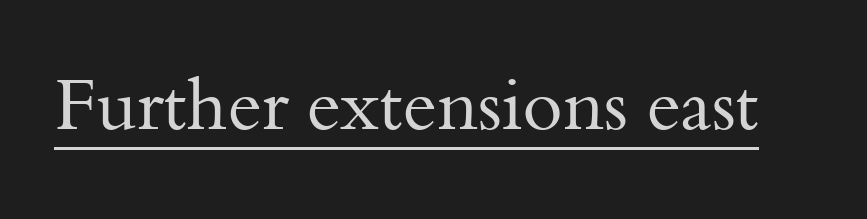
The typography opts for an upright posture over an oblique one. The typeface has the unassuming heft of standard copy or less. Somebody hit Ctrl+U on this one — the words are underlined. Students, note that the glyphs here touch the page at normal intervals. The rendering shows small feet on the letterforms — a serif design. A typesetter would call this proportional, since set widths differ per character.
